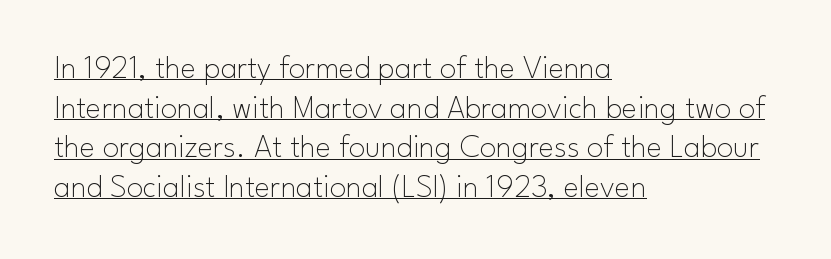
{"serif": "no", "italic": "no", "bold": "no", "weight": "thin", "width": "normal", "stroke_contrast": "low", "x_height": "small", "monospaced": "no", "underline": "yes", "align": "left", "line_spacing_ratio": 1.2, "letter_spacing": "normal", "letter_spacing_em": 0.0, "glyph_px": 33}
